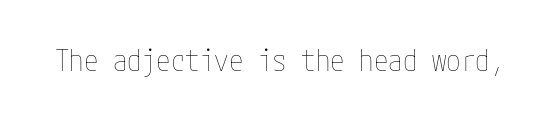
The image shows 29 px thin, condensed type, upright; set normal letter spacing, not underlined; low stroke contrast and a medium x-height.
